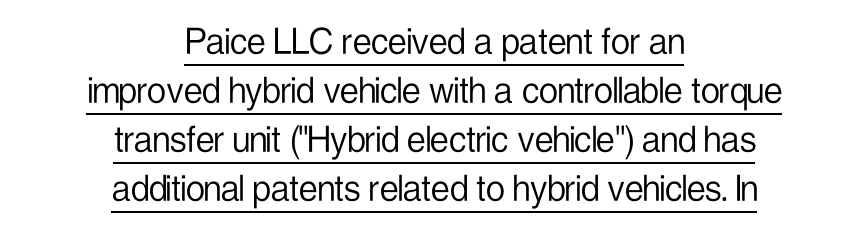
The image shows 42 px light, condensed sans-serif type, upright; set centered, line spacing 1.17x, normal letter spacing, underlined; low stroke contrast and a medium x-height.
